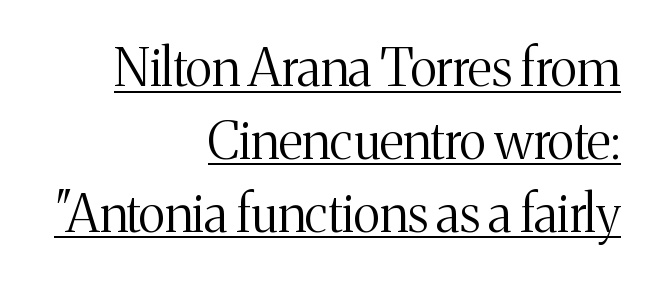
The image shows 52 px light serif type, upright; set right-aligned, normal line spacing (1.4x), normal letter spacing, underlined; medium stroke contrast and a medium x-height.
